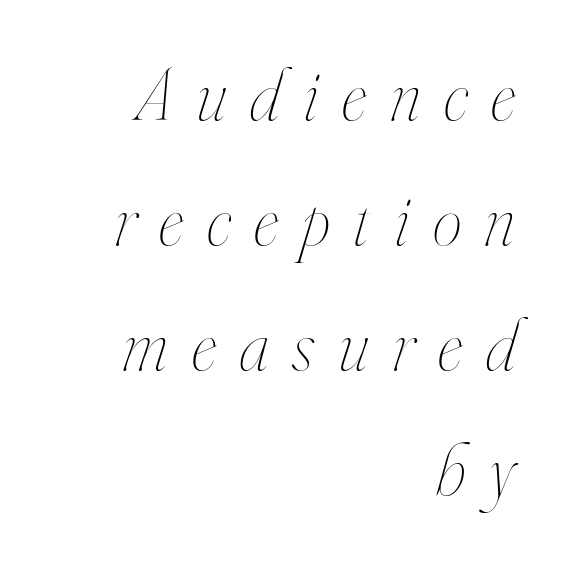
The image shows 74 px thin, condensed type, italic (leaning right); set right-aligned, normal line spacing (1.69x), unusually wide letter spacing (+0.32 em), not underlined; high stroke contrast and a small x-height.
